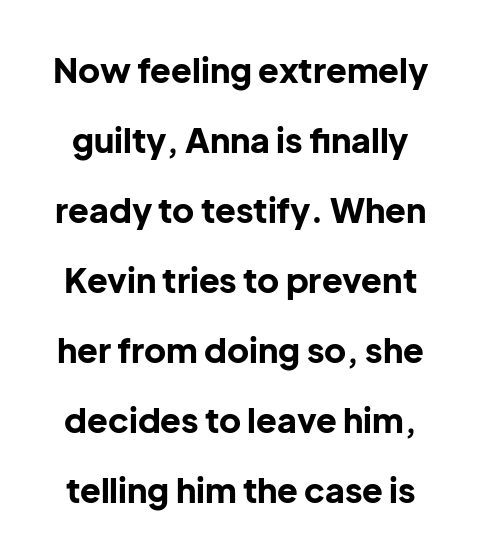
Here the designer chose a conventional face with non-uniform glyph widths. Notice the wide empty band between every row — that's loose leading. Type style note: lacks serifs. The gaps between neighbouring characters are ordinary and unremarkable.
